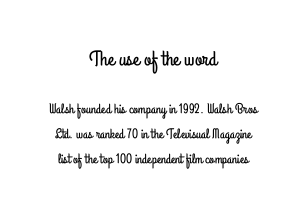
The image shows 21 px text type, upright; set centered, line spacing 1.78x, normal letter spacing, not underlined; the first (top) block is 1.5x larger.
